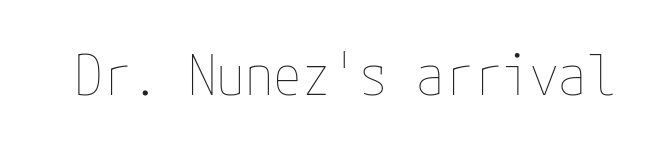
This reads as an unemphasized weight, regular at the heaviest. Standard letterfit; no display-style spreading of the glyphs. Italic? Not at all — the glyphs are vertical. Lines of text with bare space underneath.
